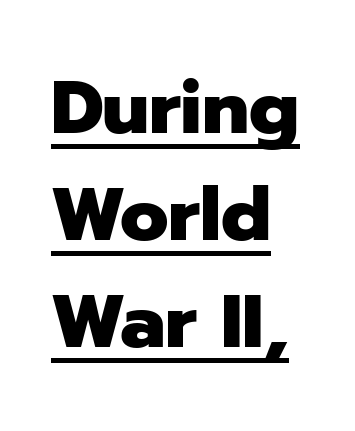
The image shows 75 px heavy sans-serif type, upright; set left-aligned, normal line spacing (1.43x), normal letter spacing, underlined; low stroke contrast and a medium x-height.
